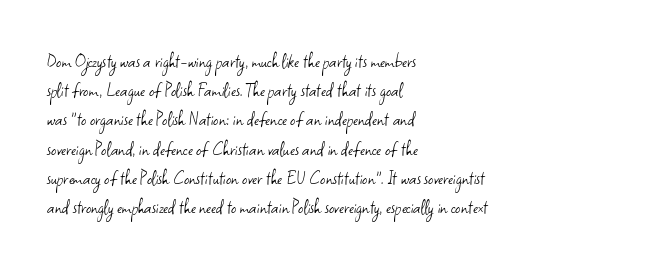
Tracking here is standard; glyphs follow each other at the usual distance. Heft: none added — not bold. These lines are set flush left with a ragged right edge. Has an underline been added? It has not.
